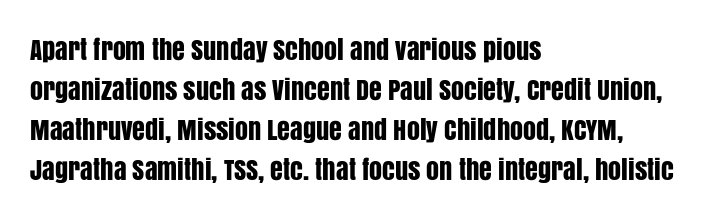
{"italic": "no", "underline": "no", "align": "left", "line_spacing": "normal", "line_spacing_ratio": 1.54, "letter_spacing": "normal", "letter_spacing_em": 0.0, "glyph_px": 26}
